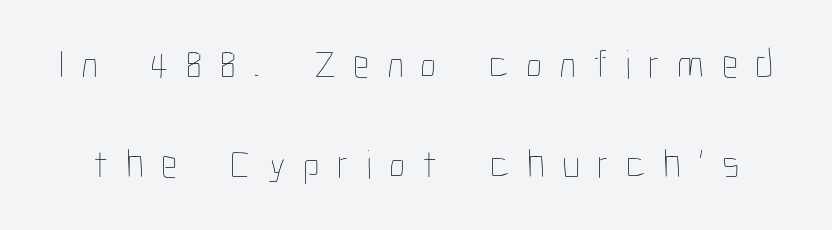
The zone under the glyphs is completely vacant. Posture: vertical. A light-to-regular cut is what we see here. Honestly, the rows look like they've been pulled way apart. Character widths vary here, with narrow letters taking less room than wide ones. The passage shown has open, widely tracked lettering throughout.
